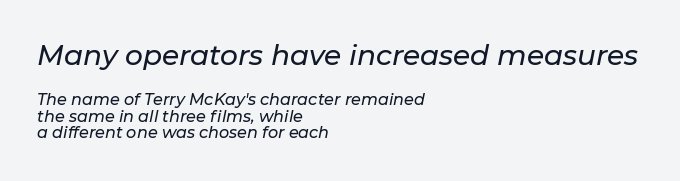
{"italic": "yes", "lean": "right", "slant_degrees": 11, "width": "normal", "stroke_contrast": "low", "x_height": "medium", "monospaced": "no", "underline": "no", "align": "left", "line_spacing": "tight", "line_spacing_ratio": 1.05, "letter_spacing": "normal", "letter_spacing_em": 0.0, "larger_block": "first", "size_ratio": 1.75, "glyph_px": 28}
